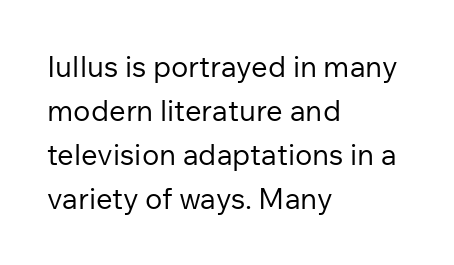
Q: Is the text bold? A: No.
Q: Is the text italic (slanted)? A: No, it is upright.
Q: Is the typeface a serif or a sans-serif typeface? A: Sans-serif.
Q: Is the text underlined? A: No.
Q: How is the paragraph aligned? A: Left-aligned.
Q: Is the spacing between letters normal or unusually wide? A: Normal.
Q: Is the spacing between lines tight, normal or loose? A: Normal.
Q: Width (condensed, normal, or wide)? A: Normal.
Q: Stroke contrast? A: Low.
Q: x-height? A: Medium.
Q: Monospaced? A: No.
